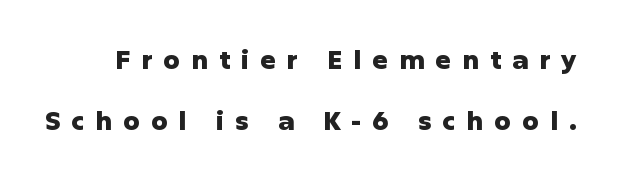
The image shows 26 px bold type, upright; set loose line spacing (2.36x), unusually wide letter spacing (+0.42 em), not underlined.
